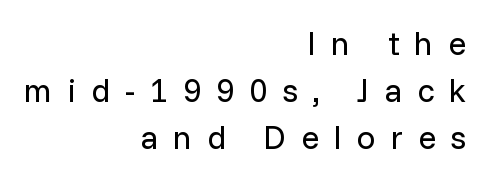
The image shows 33 px regular-weight sans-serif type, upright; set right-aligned, normal line spacing (1.42x), unusually wide letter spacing (+0.45 em), not underlined; low stroke contrast and a medium x-height.
